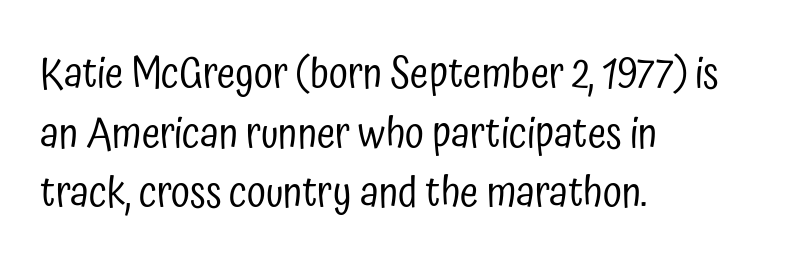
The image shows 42 px regular-weight, condensed sans-serif type, upright; set left-aligned, normal line spacing (1.42x), normal letter spacing, not underlined; low stroke contrast and a medium x-height.
